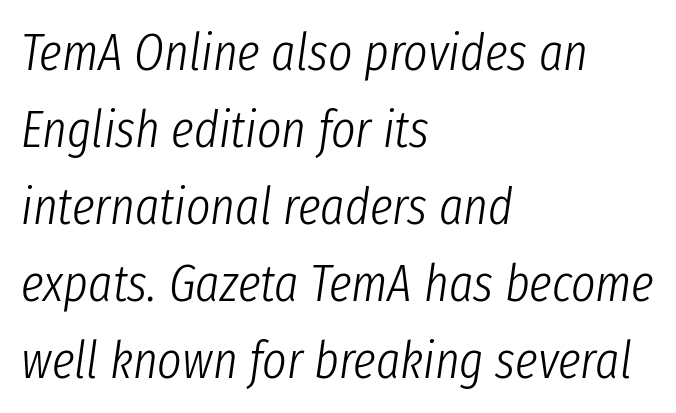
Q: Is the text bold? A: No.
Q: Is the text italic (slanted)? A: Yes, it leans right by about 8 degrees.
Q: Is the text underlined? A: No.
Q: How is the paragraph aligned? A: Left-aligned.
Q: Is the spacing between letters normal or unusually wide? A: Normal.
Q: Is the spacing between lines tight, normal or loose? A: Normal.
Q: Width (condensed, normal, or wide)? A: Condensed.
Q: Stroke contrast? A: Low.
Q: x-height? A: Medium.
Q: Monospaced? A: No.
